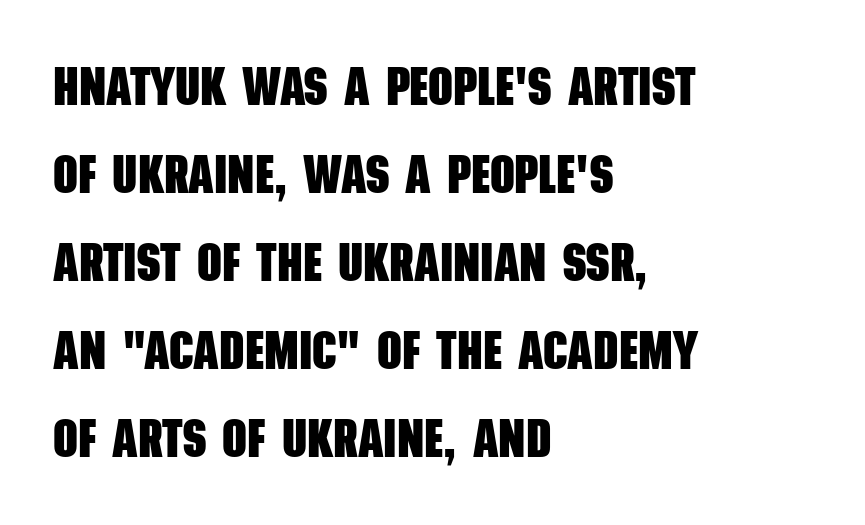
Q: Is the text bold? A: Yes.
Q: Is the typeface a serif or a sans-serif typeface? A: Sans-serif.
Q: Is the text underlined? A: No.
Q: How is the paragraph aligned? A: Left-aligned.
Q: Is the spacing between letters normal or unusually wide? A: Normal.
Q: Is the spacing between lines tight, normal or loose? A: Normal.
Q: Width (condensed, normal, or wide)? A: Condensed.
Q: Stroke contrast? A: Low.
Q: x-height? A: Large.
Q: Monospaced? A: No.
